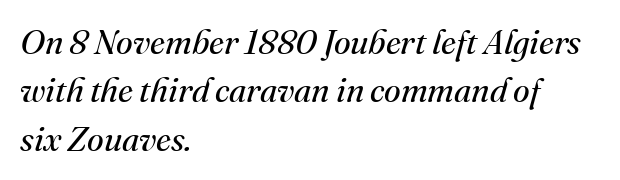
Q: Is the text bold? A: No.
Q: Is the text italic (slanted)? A: Yes, it leans right by about 16 degrees.
Q: Is the typeface a serif or a sans-serif typeface? A: Serif.
Q: Is the text underlined? A: No.
Q: How is the paragraph aligned? A: Left-aligned.
Q: Is the spacing between letters normal or unusually wide? A: Normal.
Q: Is the spacing between lines tight, normal or loose? A: Normal.
Q: Width (condensed, normal, or wide)? A: Normal.
Q: Stroke contrast? A: Medium.
Q: x-height? A: Small.
Q: Monospaced? A: No.
